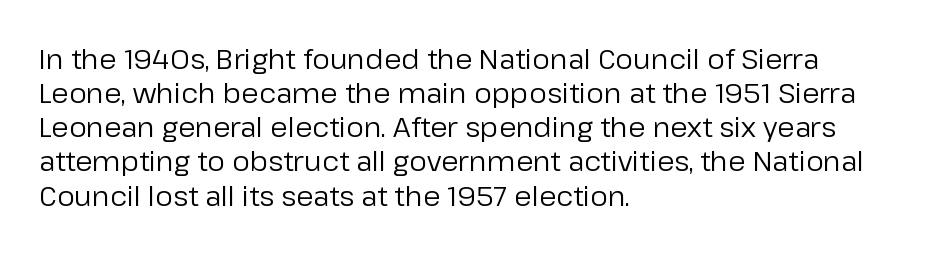
{"serif": "no", "italic": "no", "bold": "no", "weight": "regular", "width": "normal", "stroke_contrast": "low", "x_height": "medium", "monospaced": "no", "underline": "no", "align": "left", "line_spacing_ratio": 1.22, "letter_spacing": "normal", "letter_spacing_em": 0.0, "glyph_px": 28}
